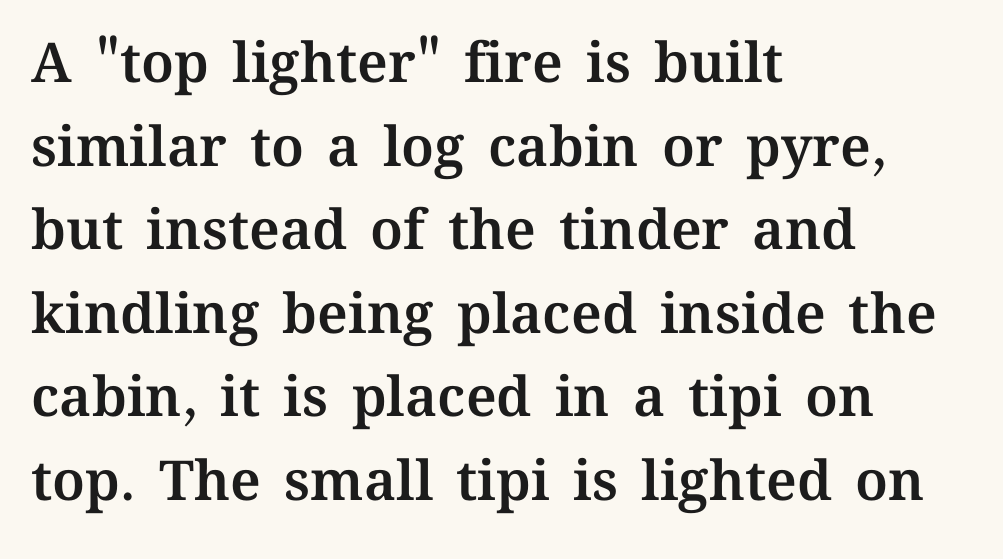
Check the space under the baseline: it is left empty. Here the glyphs are tracked normally, forming tight word shapes. Leading: standard. The typography opts for an upright posture over an oblique one.
